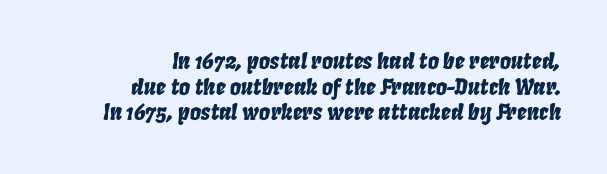
The image shows 22 px text type, italic (leaning right); set right-aligned, line spacing 1.16x, normal letter spacing, not underlined.
